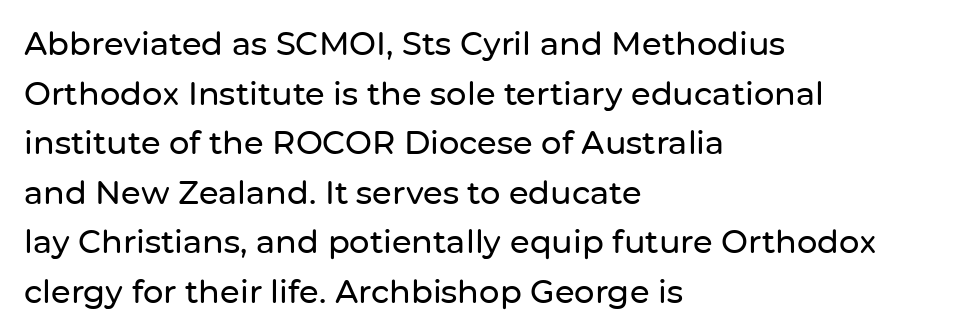
Q: Is the text italic (slanted)? A: No, it is upright.
Q: Is the typeface a serif or a sans-serif typeface? A: Sans-serif.
Q: Is the text underlined? A: No.
Q: How is the paragraph aligned? A: Left-aligned.
Q: Is the spacing between letters normal or unusually wide? A: Normal.
Q: Is the spacing between lines tight, normal or loose? A: Normal.
Q: Width (condensed, normal, or wide)? A: Normal.
Q: Stroke contrast? A: Low.
Q: x-height? A: Medium.
Q: Monospaced? A: No.
